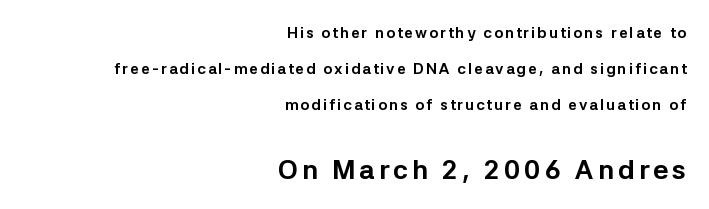
Q: Is the text bold? A: Yes.
Q: Is the text italic (slanted)? A: No, it is upright.
Q: Is the text underlined? A: No.
Q: How is the paragraph aligned? A: Right-aligned.
Q: Is the spacing between lines tight, normal or loose? A: Loose.
Q: Which block of text is set in a larger size, the first (top) or the second (bottom)? A: The second (bottom) one.
